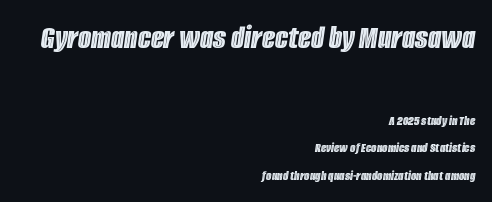
In terms of letterspacing, this is plain default setting. The area under the type is left untouched. Vertical spacing — loose. A typesetter would call this proportional, since set widths differ per character. Line endings align vertically; line beginnings do not.
